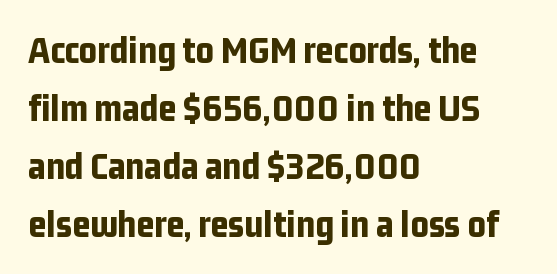
This sample uses plain, unmodified letter spacing. Heavy-handed strokes throughout: this text is bold. The paragraph has a hard left edge and a soft right edge. Interline gaps are of average width in this sample.
